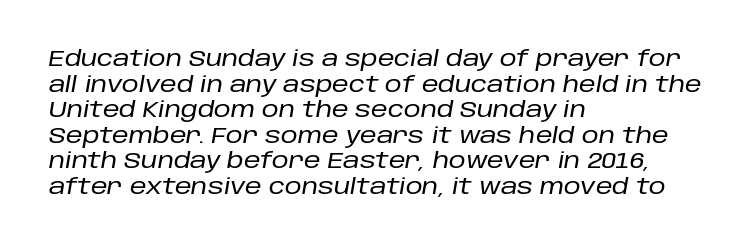
The image shows 21 px text type, italic (leaning right); set left-aligned, line spacing 1.22x, normal letter spacing, not underlined.
